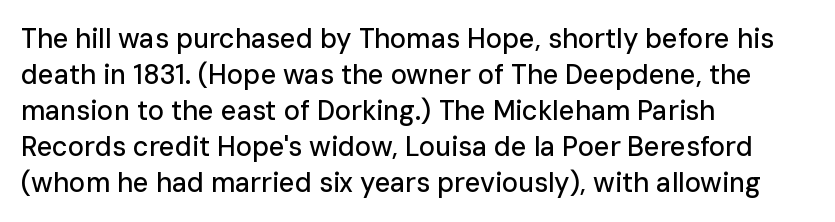
Vertically, the passage feels balanced, rows spaced as you'd expect. The face used here is rendered with its standard letterfit. The words here are not underlined. Posture: straight, roman, zero tilt.
